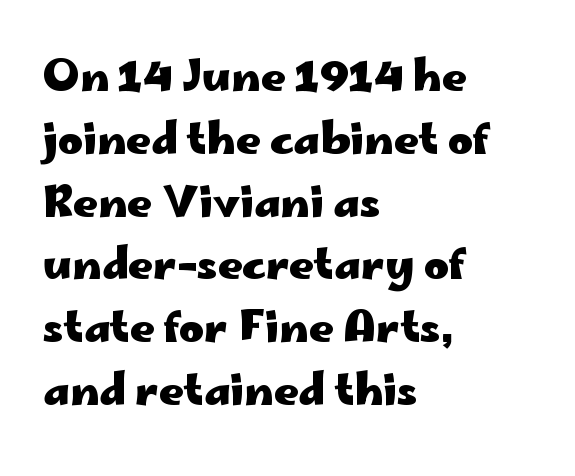
{"serif": "no", "italic": "no", "bold": "yes", "weight": "heavy", "width": "wide", "stroke_contrast": "low", "x_height": "small", "monospaced": "no", "underline": "no", "align": "left", "line_spacing": "normal", "line_spacing_ratio": 1.46, "letter_spacing": "normal", "letter_spacing_em": 0.0, "glyph_px": 43}
